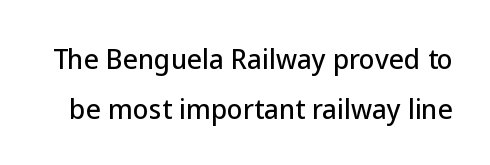
The image shows 26 px text type, upright; set loose line spacing (1.92x), normal letter spacing, not underlined.
